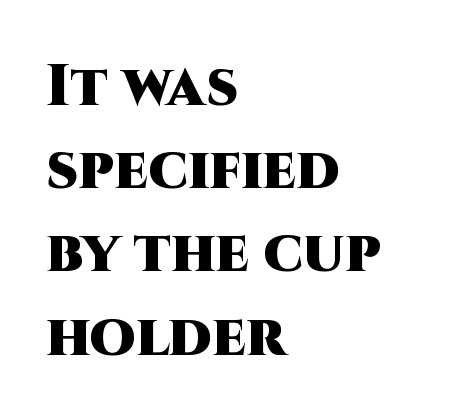
{"serif": "no", "italic": "no", "bold": "yes", "weight": "heavy", "width": "normal", "stroke_contrast": "high", "x_height": "large", "monospaced": "no", "underline": "no", "align": "left", "line_spacing": "normal", "line_spacing_ratio": 1.41, "letter_spacing": "normal", "letter_spacing_em": 0.0, "glyph_px": 59}
